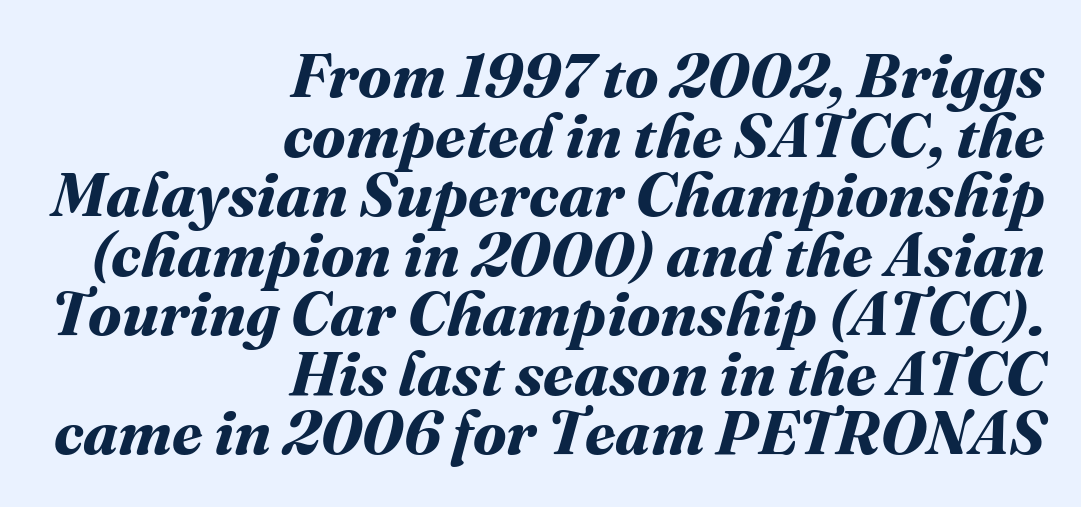
Has an underline been added? It has not. Spacing verdict: proportional, widths tailored to each character. Vertically, the passage feels compressed, each row crowding the next. Casual observation: everything's shoved over to the right. Standard letterfit; no display-style spreading of the glyphs. Students, this is bold: see how much ink each stroke carries.
